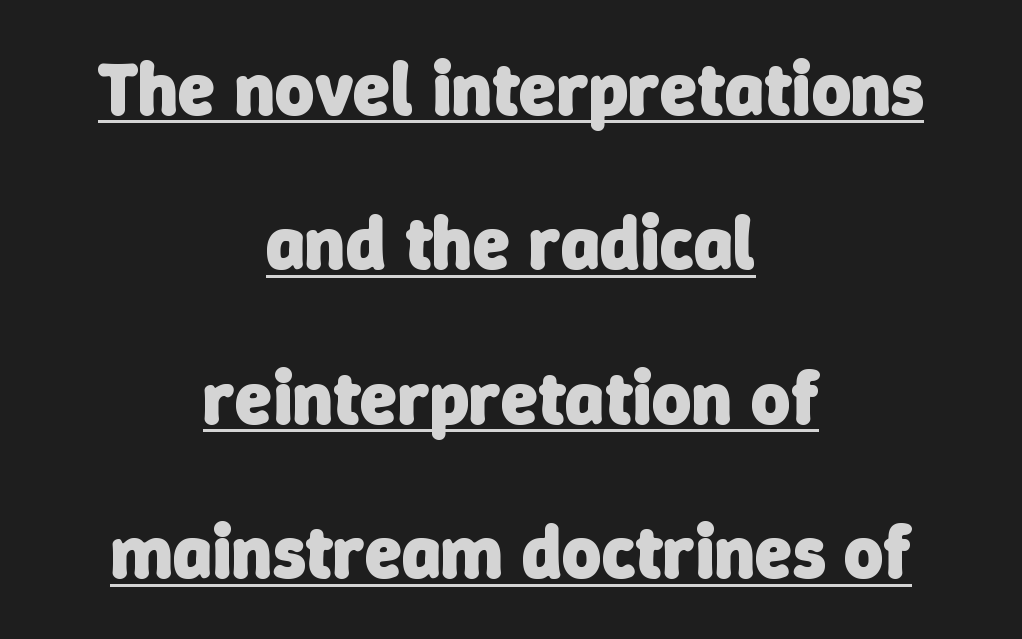
{"serif": "no", "bold": "yes", "weight": "heavy", "width": "normal", "stroke_contrast": "low", "x_height": "medium", "monospaced": "no", "underline": "yes", "align": "center", "line_spacing": "loose", "line_spacing_ratio": 2.06, "letter_spacing": "normal", "letter_spacing_em": 0.0, "glyph_px": 75}
